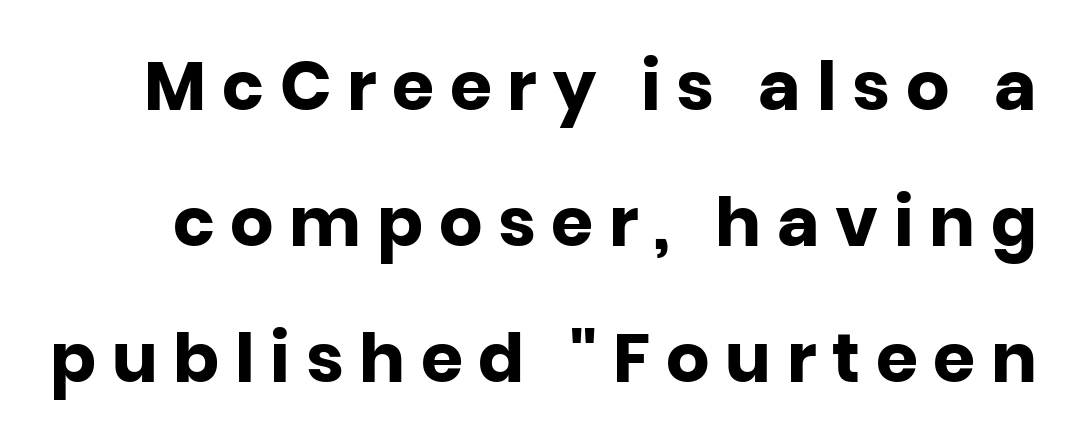
{"serif": "no", "italic": "no", "bold": "yes", "weight": "heavy", "width": "normal", "stroke_contrast": "low", "x_height": "large", "monospaced": "no", "underline": "no", "line_spacing": "loose", "line_spacing_ratio": 2.0, "letter_spacing": "wide", "letter_spacing_em": 0.23, "glyph_px": 68}
